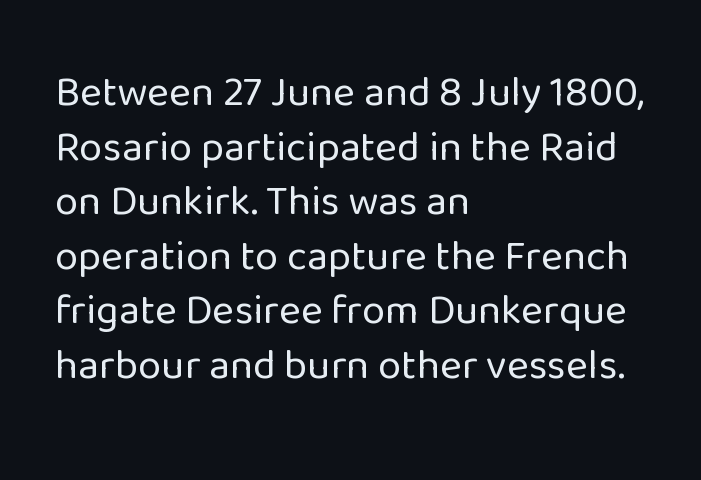
{"serif": "no", "italic": "no", "bold": "no", "weight": "regular", "width": "normal", "stroke_contrast": "low", "x_height": "medium", "monospaced": "no", "underline": "no", "align": "left", "line_spacing": "normal", "line_spacing_ratio": 1.3, "letter_spacing": "normal", "letter_spacing_em": 0.0, "glyph_px": 42}
